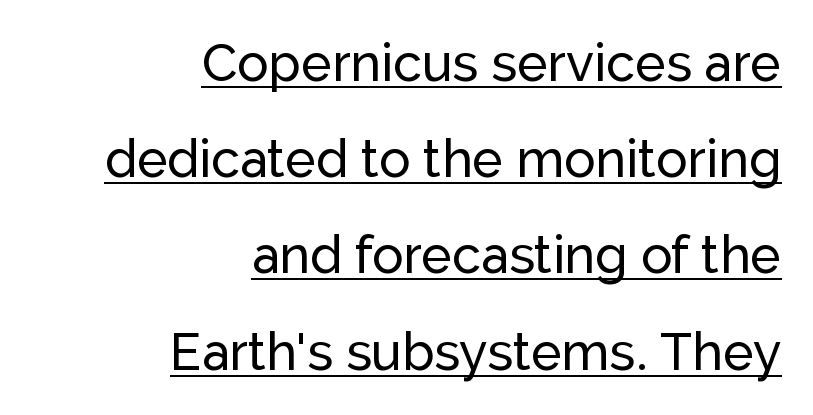
{"serif": "no", "italic": "no", "width": "normal", "stroke_contrast": "low", "x_height": "medium", "monospaced": "no", "underline": "yes", "align": "right", "line_spacing_ratio": 1.85, "letter_spacing": "normal", "letter_spacing_em": 0.0, "glyph_px": 52}
